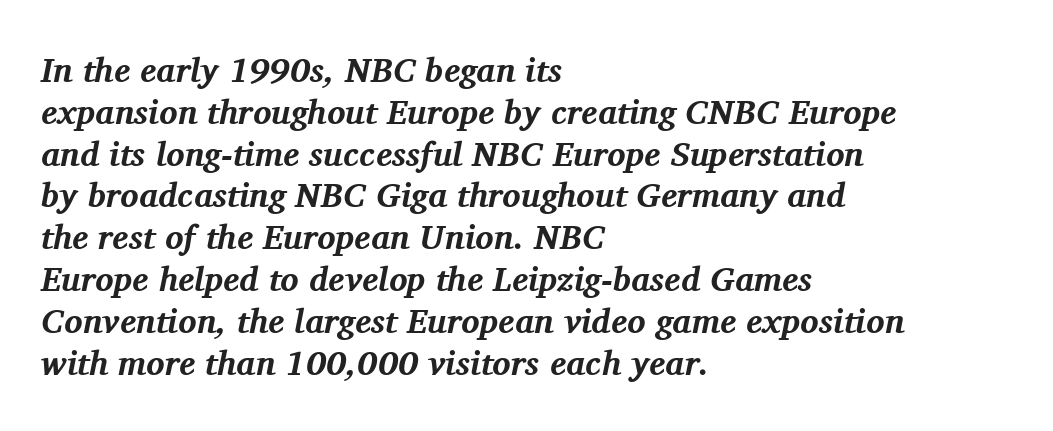
{"serif": "yes", "italic": "yes", "lean": "right", "slant_degrees": 11, "bold": "yes", "weight": "bold", "width": "normal", "stroke_contrast": "medium", "x_height": "medium", "monospaced": "no", "underline": "no", "align": "left", "line_spacing_ratio": 1.23, "letter_spacing": "normal", "letter_spacing_em": 0.0, "glyph_px": 34}
